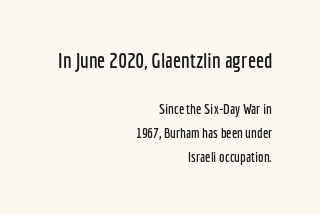
Q: Is the text italic (slanted)? A: No, it is upright.
Q: Is the text underlined? A: No.
Q: How is the paragraph aligned? A: Right-aligned.
Q: Is the spacing between letters normal or unusually wide? A: Normal.
Q: Is the spacing between lines tight, normal or loose? A: Normal.
Q: Which block of text is set in a larger size, the first (top) or the second (bottom)? A: The first (top) one.
